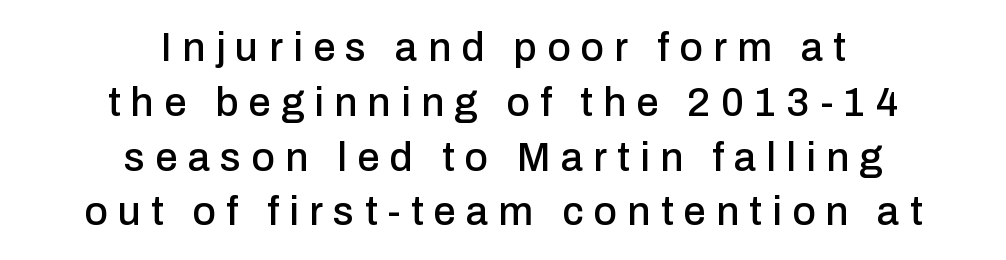
Horizontal bands of white between lines are of average thickness. The type is letterspaced generously, with wide tracking. Glance below the letters and you will spot only blank space. Stroke terminals: plain, sans-serif. These lines are rendered in a variable-pitch font.
